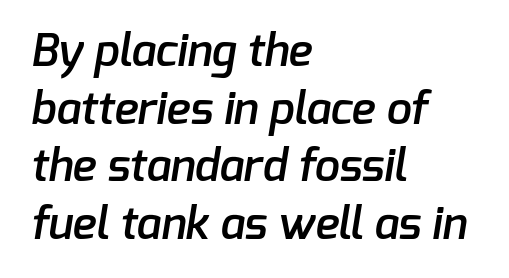
The image shows 45 px semibold sans-serif type; set left-aligned, normal line spacing (1.28x), normal letter spacing, not underlined; low stroke contrast and a medium x-height.
